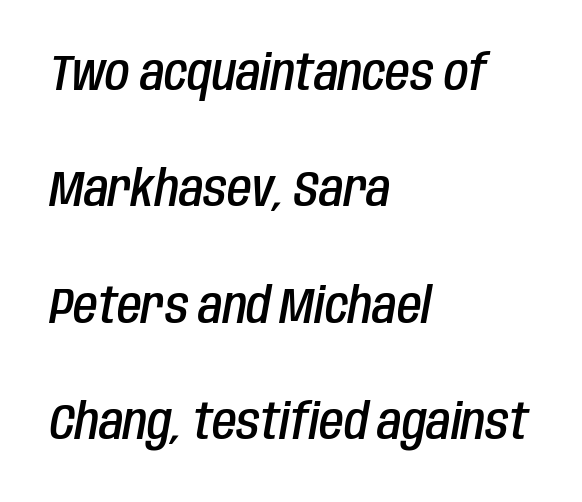
The face used here is proportionally spaced, like ordinary book or web type. Visually the block forms a straight wall on the left and a jagged coastline on the right. Designer's note — italics engaged. The zone under the glyphs is completely vacant. Set as a demibold, roughly 600 on the weight scale. There is no visible air inserted between adjacent glyphs.
